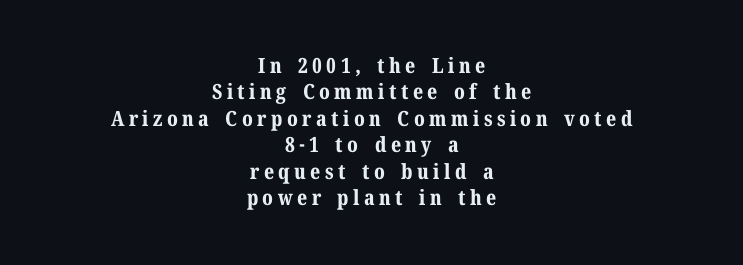
The glyphs are unaccompanied by any horizontal stroke below them. This rendering widens character spacing well past its baseline value. Tall strokes in this sample are plumb rather than angled. Evenly set lines give the paragraph a standard silhouette.
